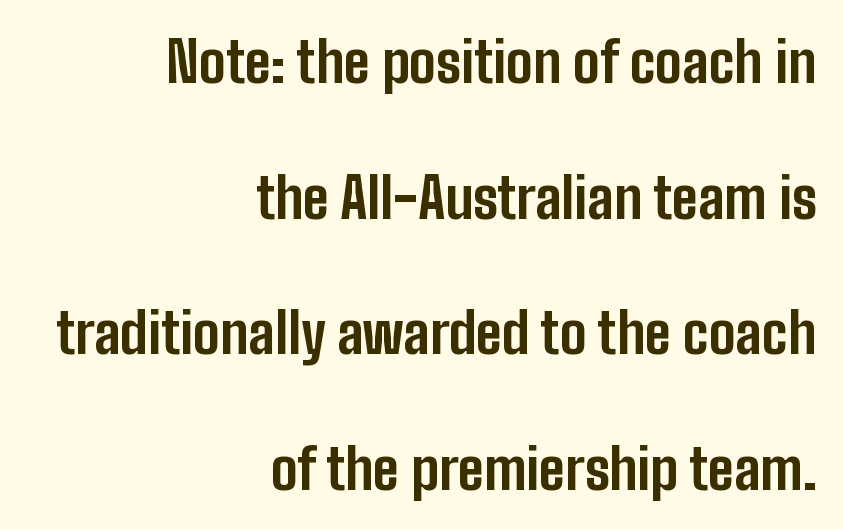
Q: Is the text bold? A: Yes.
Q: Is the text italic (slanted)? A: No, it is upright.
Q: Is the typeface a serif or a sans-serif typeface? A: Sans-serif.
Q: Is the text underlined? A: No.
Q: How is the paragraph aligned? A: Right-aligned.
Q: Is the spacing between letters normal or unusually wide? A: Normal.
Q: Is the spacing between lines tight, normal or loose? A: Loose.
Q: Width (condensed, normal, or wide)? A: Condensed.
Q: Stroke contrast? A: Low.
Q: x-height? A: Medium.
Q: Monospaced? A: No.
